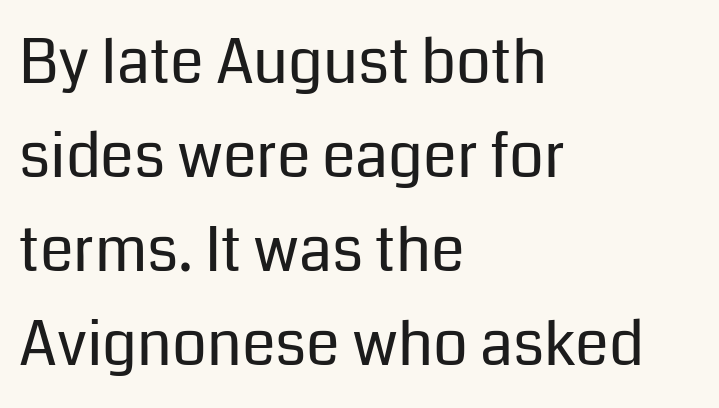
Q: Is the text bold? A: No.
Q: Is the text italic (slanted)? A: No, it is upright.
Q: Is the typeface a serif or a sans-serif typeface? A: Sans-serif.
Q: Is the text underlined? A: No.
Q: How is the paragraph aligned? A: Left-aligned.
Q: Is the spacing between letters normal or unusually wide? A: Normal.
Q: Is the spacing between lines tight, normal or loose? A: Normal.
Q: Width (condensed, normal, or wide)? A: Normal.
Q: Stroke contrast? A: Low.
Q: x-height? A: Medium.
Q: Monospaced? A: No.
